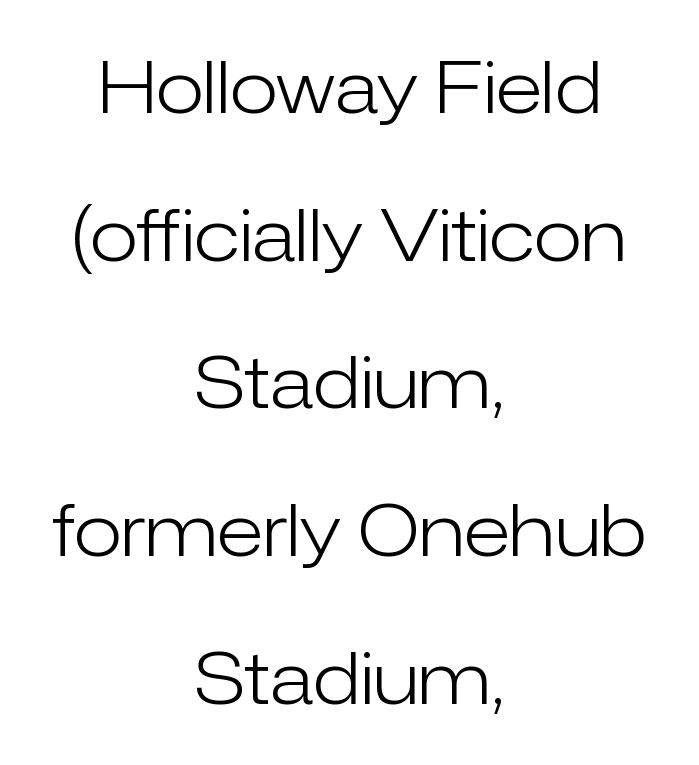
The area under the type is left untouched. Ink coverage per letter is moderate at most. Teacher's note: observe the equal gaps on both sides — that is centered alignment. The rendering keeps characters at their native spacing.
